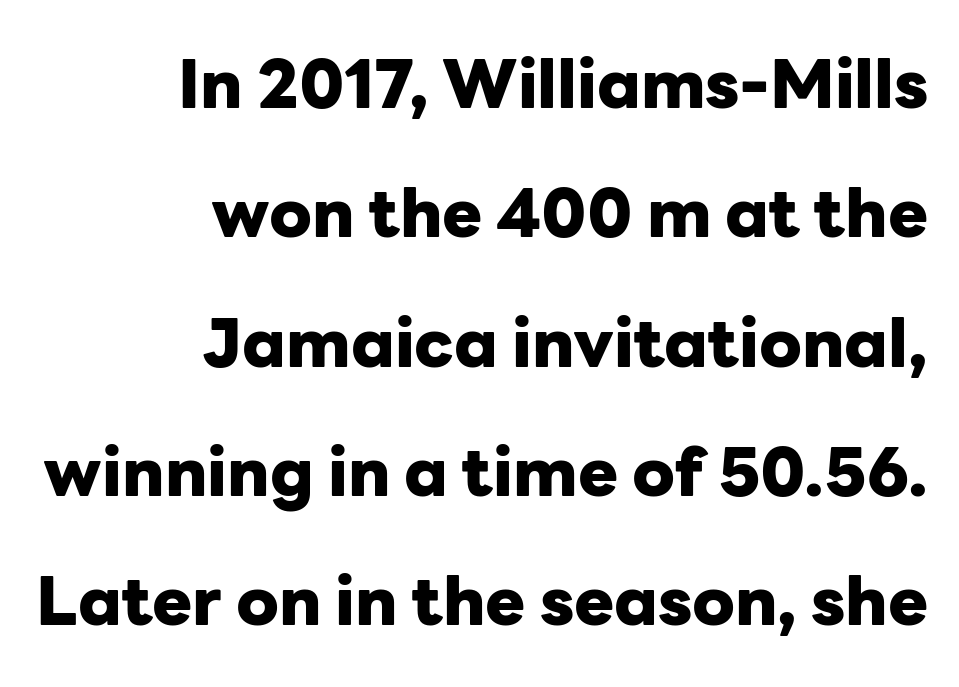
Q: Is the text bold? A: Yes.
Q: Is the text italic (slanted)? A: No, it is upright.
Q: Is the typeface a serif or a sans-serif typeface? A: Sans-serif.
Q: Is the text underlined? A: No.
Q: How is the paragraph aligned? A: Right-aligned.
Q: Is the spacing between letters normal or unusually wide? A: Normal.
Q: Is the spacing between lines tight, normal or loose? A: Loose.
Q: Width (condensed, normal, or wide)? A: Normal.
Q: Stroke contrast? A: Low.
Q: x-height? A: Medium.
Q: Monospaced? A: No.
